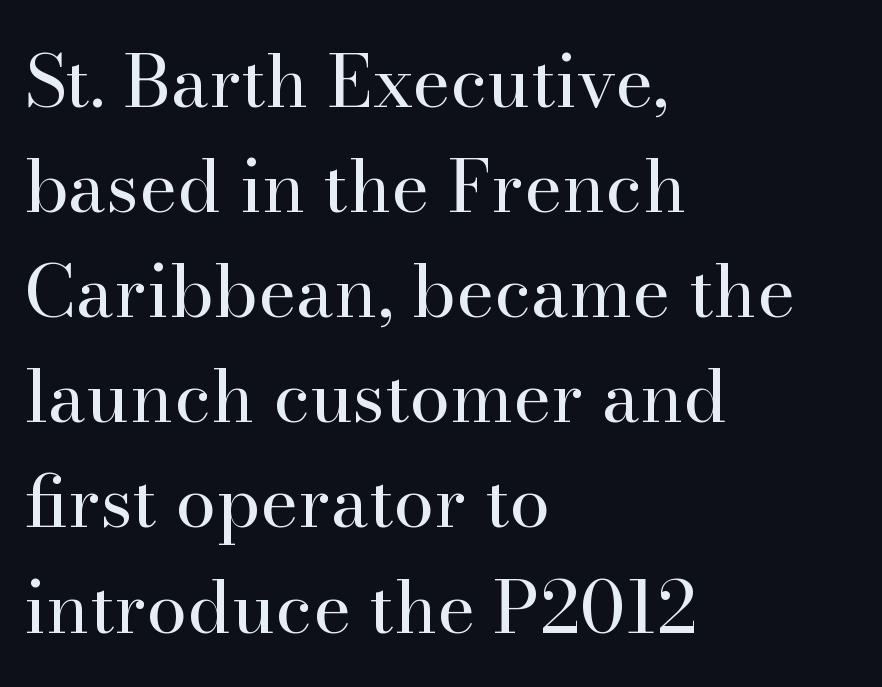
{"serif": "yes", "italic": "no", "bold": "no", "weight": "regular", "width": "normal", "stroke_contrast": "high", "x_height": "small", "monospaced": "no", "underline": "no", "align": "left", "line_spacing": "normal", "line_spacing_ratio": 1.44, "letter_spacing": "normal", "letter_spacing_em": 0.0, "glyph_px": 73}
